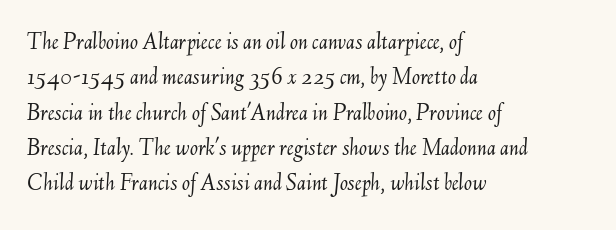
The image shows 24 px text type, italic (leaning right); set left-aligned, normal line spacing (1.47x), normal letter spacing, not underlined.
